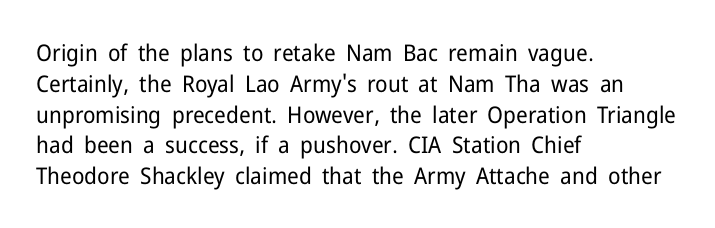
The image shows 23 px text type, upright; set left-aligned, normal line spacing (1.34x), normal letter spacing, not underlined.
